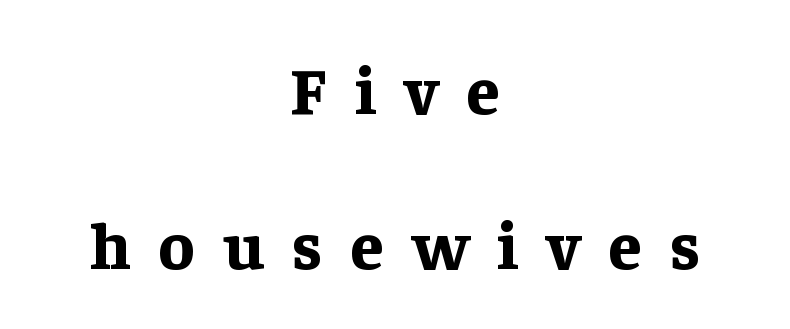
Which margin do the lines hug? Neither — every line sits in the middle. The font family rendered here belongs to the serif group. Loosely led — the rows are spread out. Display-style spreading of the glyphs; the letterfit is very open. Does the lettering tilt? It doesn't — this is upright. Chunky letters — that's bold for sure.
